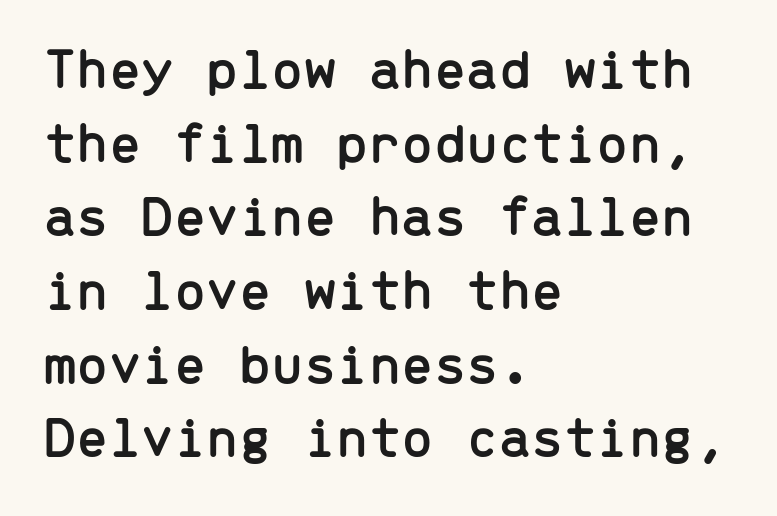
This sample keeps an unexceptional amount of space between lines. Anything drawn beneath the words? Only blank space. Short and long lines alike share a common starting point at left. Letter spacing: default.
